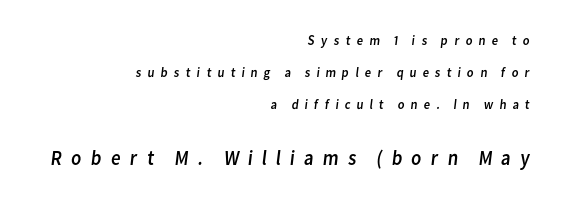
Q: Is the text bold? A: No.
Q: Is the text underlined? A: No.
Q: How is the paragraph aligned? A: Right-aligned.
Q: Is the spacing between letters normal or unusually wide? A: Unusually wide.
Q: Is the spacing between lines tight, normal or loose? A: Loose.
Q: Which block of text is set in a larger size, the first (top) or the second (bottom)? A: The second (bottom) one.
